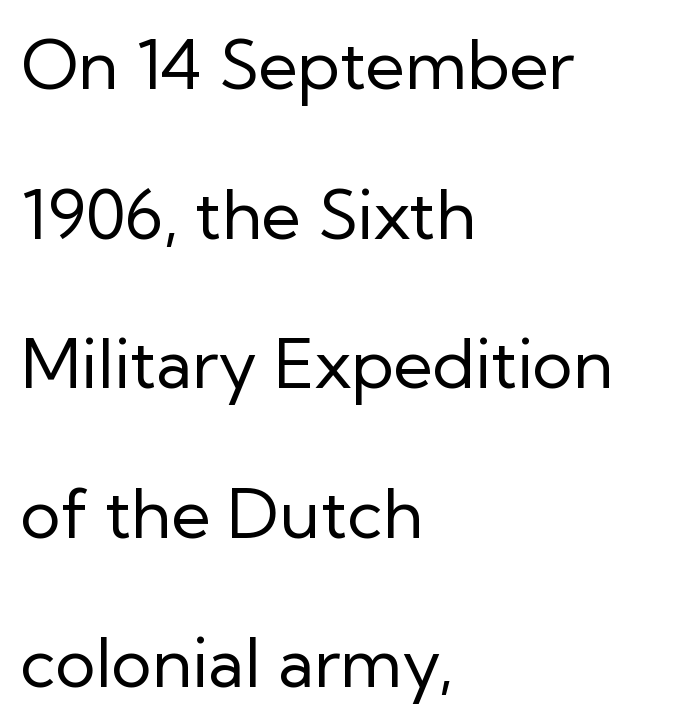
The characters are drawn with everyday or finer stroke widths. Proportional: the letters do not fall into vertical columns. Short note: letters normally spaced. A typesetter would label this face a sans. The baseline area is clear. Is the block centered? No — it sits flush against the left margin.
